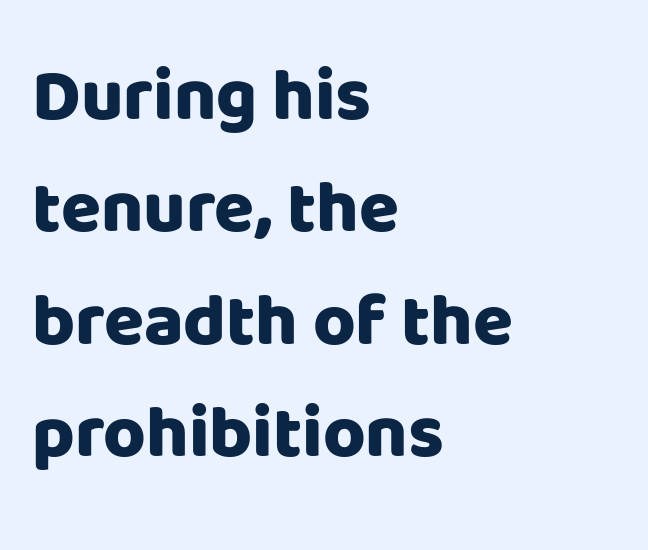
Notice how descenders clear the ascenders below comfortably — that's standard leading. The typesetter chose a ragged-right arrangement here. Here the glyphs are tracked normally, forming tight word shapes. The face used here is proportionally spaced, like ordinary book or web type. A sans-serif font was chosen for this passage. Bold? Absolutely — the strokes are thick and heavy.
